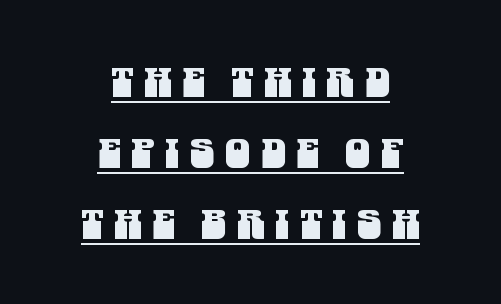
Q: Is the typeface a serif or a sans-serif typeface? A: Sans-serif.
Q: Is the text underlined? A: Yes.
Q: How is the paragraph aligned? A: Centered.
Q: Is the spacing between letters normal or unusually wide? A: Unusually wide.
Q: Width (condensed, normal, or wide)? A: Condensed.
Q: Stroke contrast? A: Medium.
Q: x-height? A: Large.
Q: Monospaced? A: No.
